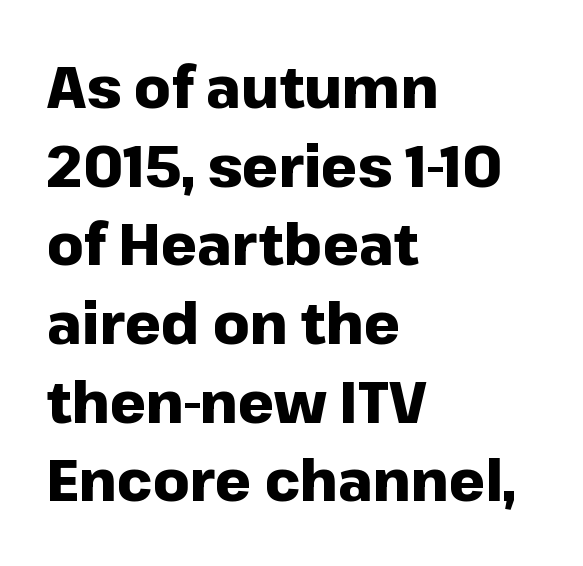
{"serif": "no", "italic": "no", "bold": "yes", "weight": "heavy", "width": "normal", "stroke_contrast": "low", "x_height": "medium", "monospaced": "no", "underline": "no", "align": "left", "line_spacing": "normal", "line_spacing_ratio": 1.38, "letter_spacing": "normal", "letter_spacing_em": 0.0, "glyph_px": 57}
